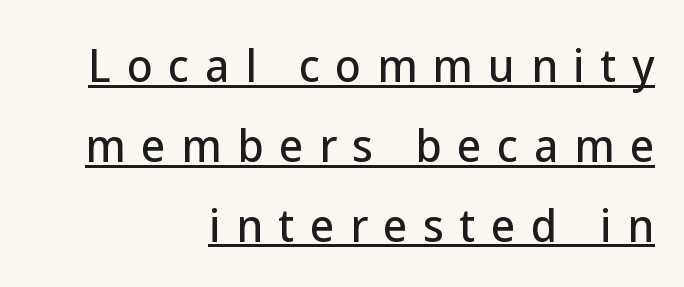
This sample uses an upright cut, with every glyph sitting square on the baseline. This sample carries an underscore along the baseline area. Looks like regular typesetting: each glyph gets only the width it needs. The face used here is a sans, in the tradition of grotesques and geometrics. Where is the straight margin? On the right. Is the letter spacing exaggerated? Yes — the characters are pushed far apart.
